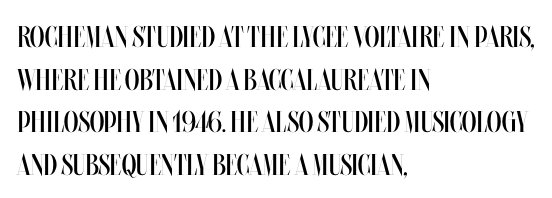
All the whitespace from short lines collects on the right. This rendering features lettering with no underline. Stem width sits at or under what a default text font uses. Baseline-to-baseline distance is the conventional proportion of letter height.
